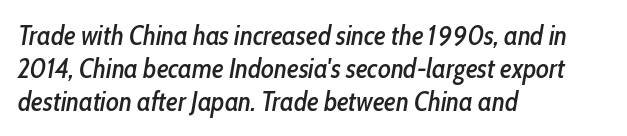
The image shows 27 px text type, italic (leaning right); set left-aligned, line spacing 1.22x, normal letter spacing, not underlined.
